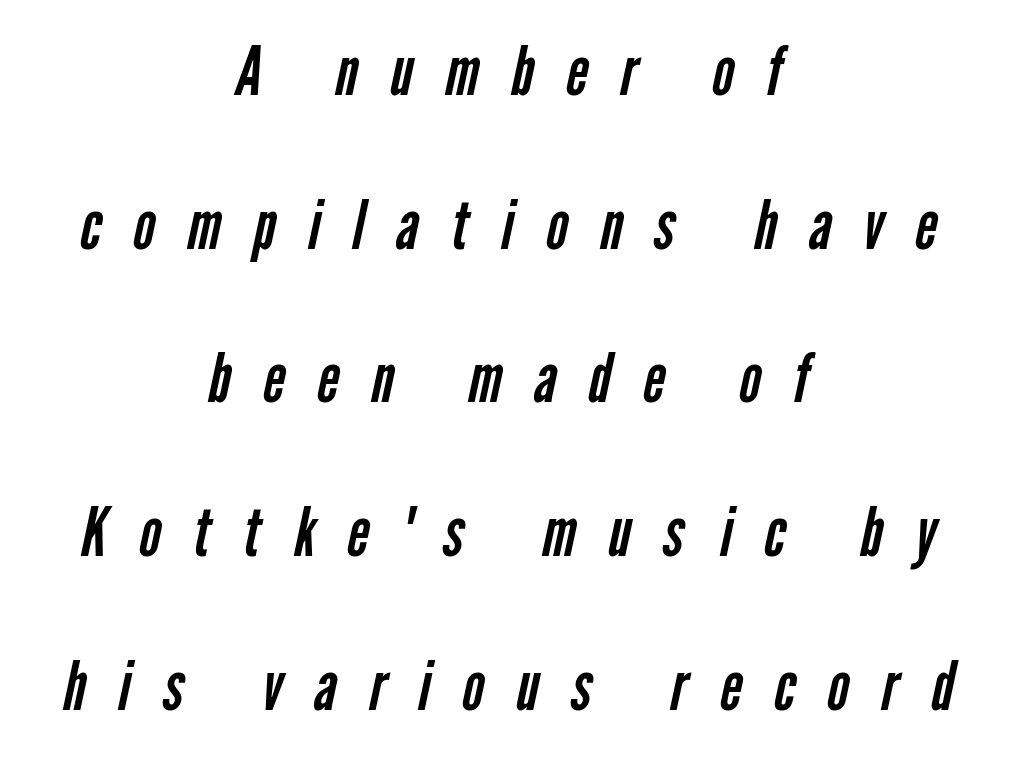
The image shows 68 px regular-weight, condensed sans-serif type; set centered, loose line spacing (2.26x), unusually wide letter spacing (+0.47 em), not underlined; low stroke contrast and a medium x-height.
